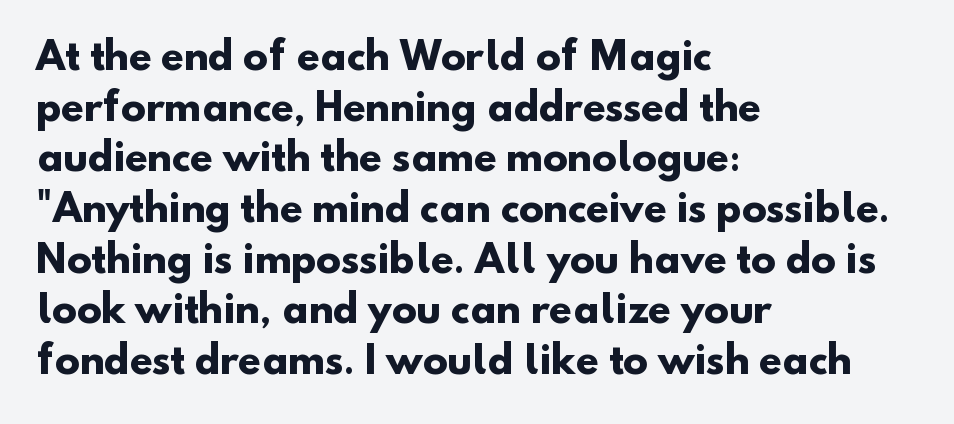
Underline: absent. The passage shown is typeset with a sans-serif family. Students, this is bold: see how much ink each stroke carries. If you measured baseline to baseline, you'd find a middling distance. Typeset ragged right — the left edge is the straight one. A typesetter would call this proportional, since set widths differ per character.
